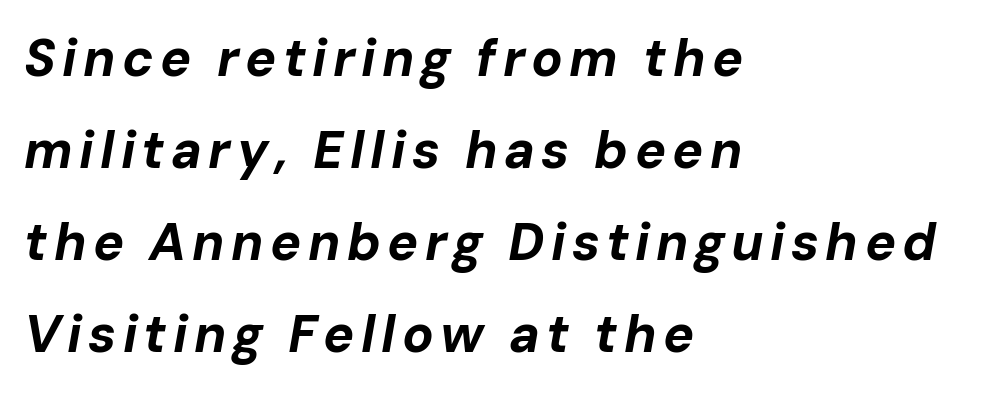
Q: Is the text bold? A: Yes.
Q: Is the text italic (slanted)? A: Yes, it leans right by about 10 degrees.
Q: Is the text underlined? A: No.
Q: How is the paragraph aligned? A: Left-aligned.
Q: Width (condensed, normal, or wide)? A: Normal.
Q: Stroke contrast? A: Low.
Q: x-height? A: Medium.
Q: Monospaced? A: No.
